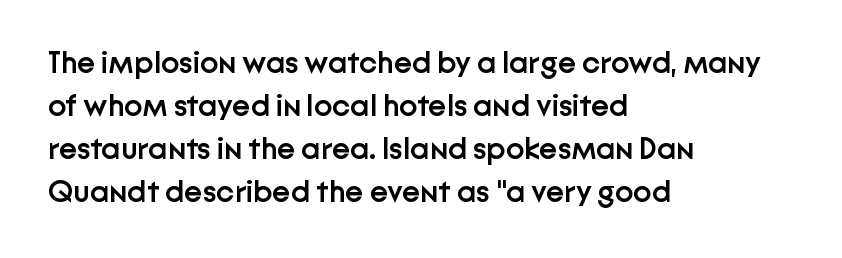
Q: Is the text bold? A: Semi-bold.
Q: Is the text italic (slanted)? A: No, it is upright.
Q: Is the typeface a serif or a sans-serif typeface? A: Sans-serif.
Q: Is the text underlined? A: No.
Q: How is the paragraph aligned? A: Left-aligned.
Q: Is the spacing between letters normal or unusually wide? A: Normal.
Q: Is the spacing between lines tight, normal or loose? A: Normal.
Q: Width (condensed, normal, or wide)? A: Normal.
Q: Stroke contrast? A: Low.
Q: x-height? A: Medium.
Q: Monospaced? A: No.
